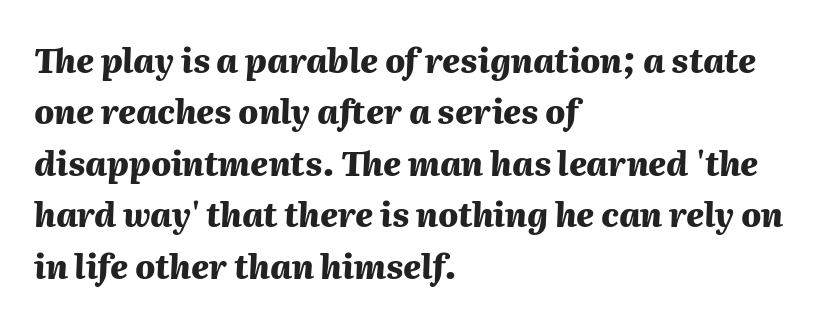
Q: Is the text bold? A: Yes.
Q: Is the text italic (slanted)? A: Yes, it leans right by about 2 degrees.
Q: Is the text underlined? A: No.
Q: How is the paragraph aligned? A: Left-aligned.
Q: Is the spacing between letters normal or unusually wide? A: Normal.
Q: Is the spacing between lines tight, normal or loose? A: Normal.
Q: Width (condensed, normal, or wide)? A: Normal.
Q: Stroke contrast? A: Medium.
Q: x-height? A: Medium.
Q: Monospaced? A: No.
